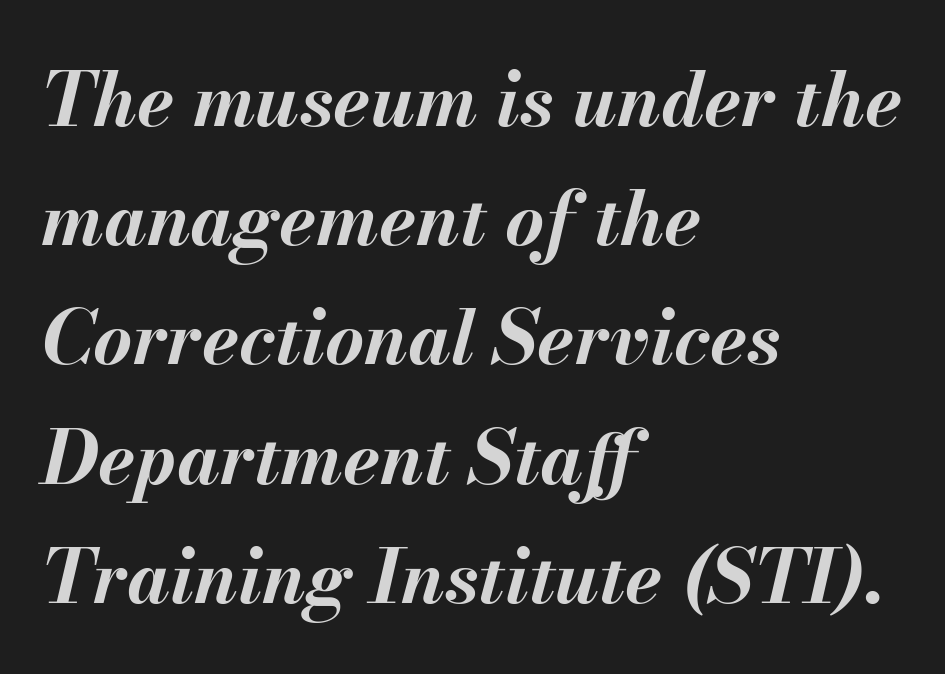
Q: Is the text bold? A: Yes.
Q: Is the text italic (slanted)? A: Yes, it leans right by about 13 degrees.
Q: Is the text underlined? A: No.
Q: How is the paragraph aligned? A: Left-aligned.
Q: Is the spacing between letters normal or unusually wide? A: Normal.
Q: Is the spacing between lines tight, normal or loose? A: Normal.
Q: Width (condensed, normal, or wide)? A: Normal.
Q: Stroke contrast? A: Medium.
Q: x-height? A: Small.
Q: Monospaced? A: No.
